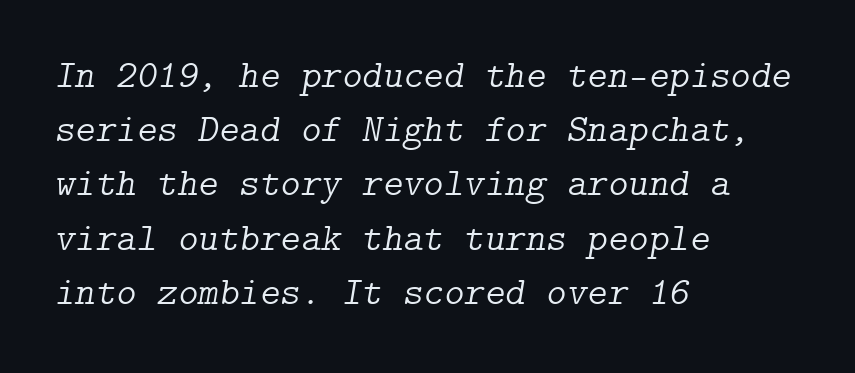
Tracking here is standard; glyphs follow each other at the usual distance. Descenders are the only things crossing below the line. Rendered with sloped, italic letterforms. Is this a heavy cut? Hardly; it is regular or lighter.
